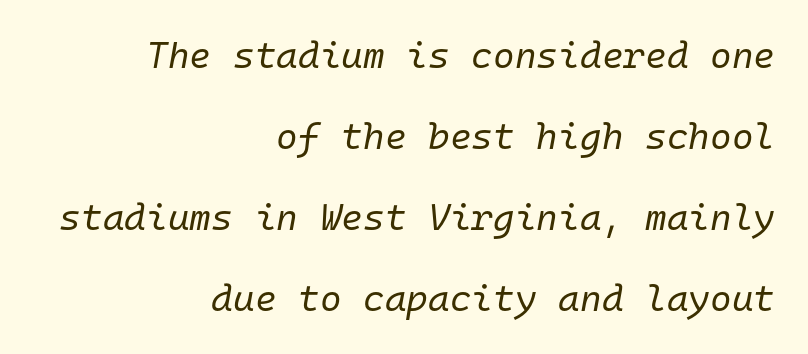
The image shows 37 px regular-weight type, italic (leaning right), monospaced; set right-aligned, loose line spacing (2.19x), normal letter spacing, not underlined; low stroke contrast and a medium x-height.
